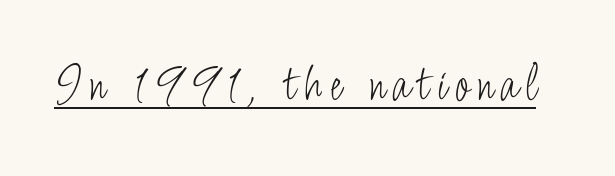
The image shows 53 px light, condensed sans-serif type; set underlined; low stroke contrast and a small x-height.
